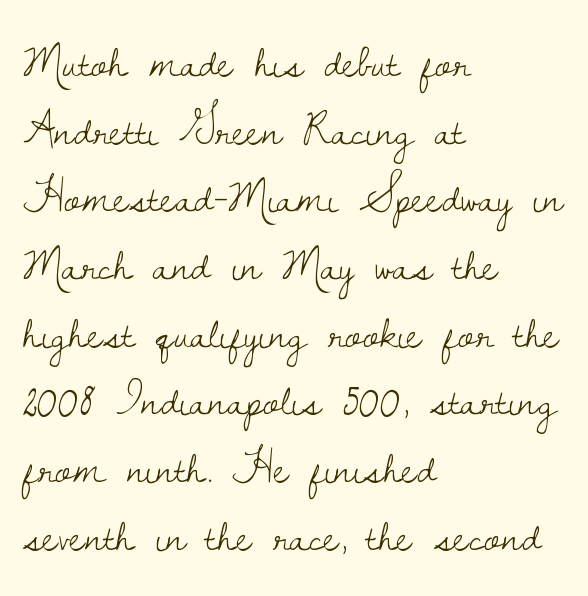
The image shows 47 px light serif type; set left-aligned, normal line spacing (1.44x), normal letter spacing, not underlined; low stroke contrast and a small x-height.
